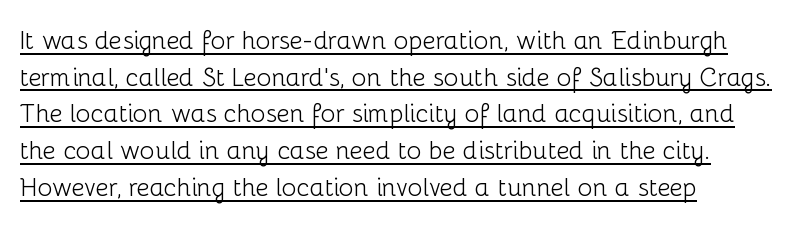
{"italic": "no", "bold": "no", "underline": "yes", "align": "left", "line_spacing": "normal", "line_spacing_ratio": 1.47, "letter_spacing": "normal", "letter_spacing_em": 0.0, "glyph_px": 25}
